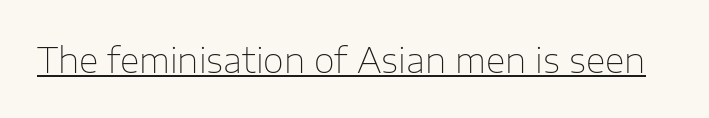
Q: Is the text bold? A: No.
Q: Is the text italic (slanted)? A: No, it is upright.
Q: Is the typeface a serif or a sans-serif typeface? A: Sans-serif.
Q: Is the text underlined? A: Yes.
Q: Is the spacing between letters normal or unusually wide? A: Normal.
Q: Width (condensed, normal, or wide)? A: Normal.
Q: Stroke contrast? A: Low.
Q: x-height? A: Medium.
Q: Monospaced? A: No.
